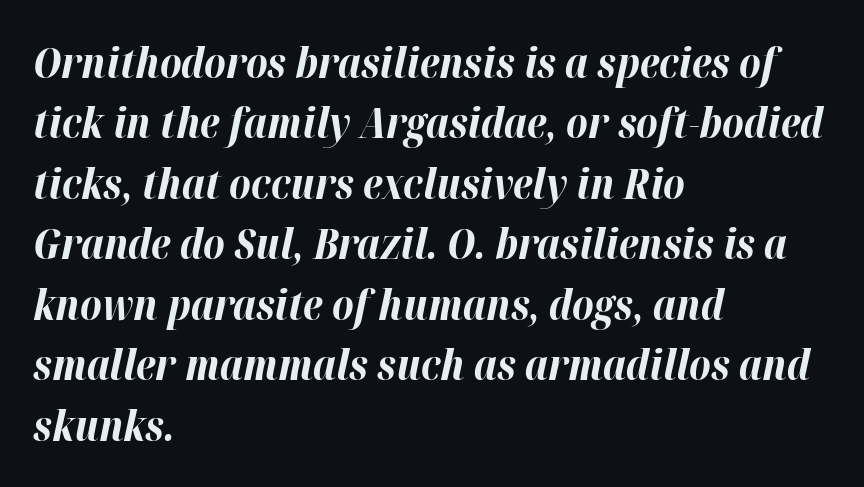
The image shows 42 px bold type, italic (leaning right); set left-aligned, normal line spacing (1.44x), normal letter spacing, not underlined; high stroke contrast and a medium x-height.
